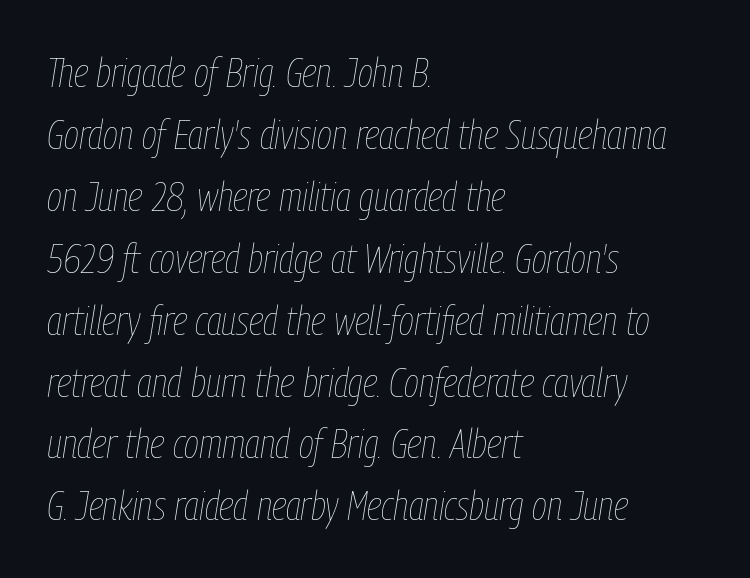
{"italic": "yes", "lean": "right", "slant_degrees": 9, "bold": "no", "weight": "thin", "width": "condensed", "stroke_contrast": "low", "x_height": "medium", "monospaced": "no", "underline": "no", "align": "left", "line_spacing": "normal", "line_spacing_ratio": 1.51, "letter_spacing": "normal", "letter_spacing_em": 0.0, "glyph_px": 41}
